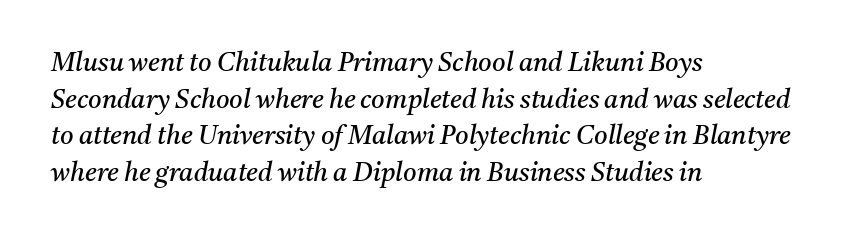
Q: Is the text bold? A: No.
Q: Is the text italic (slanted)? A: Yes, it leans right by about 11 degrees.
Q: Is the text underlined? A: No.
Q: How is the paragraph aligned? A: Left-aligned.
Q: Is the spacing between letters normal or unusually wide? A: Normal.
Q: Is the spacing between lines tight, normal or loose? A: Normal.
